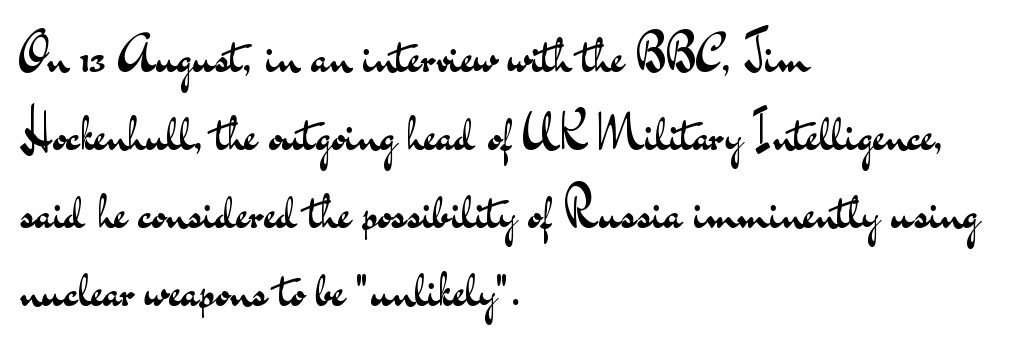
Q: Is the text bold? A: No.
Q: Is the text italic (slanted)? A: Yes.
Q: Is the typeface a serif or a sans-serif typeface? A: Sans-serif.
Q: Is the text underlined? A: No.
Q: How is the paragraph aligned? A: Left-aligned.
Q: Is the spacing between letters normal or unusually wide? A: Normal.
Q: Is the spacing between lines tight, normal or loose? A: Normal.
Q: Width (condensed, normal, or wide)? A: Wide.
Q: Stroke contrast? A: Medium.
Q: x-height? A: Small.
Q: Monospaced? A: No.
